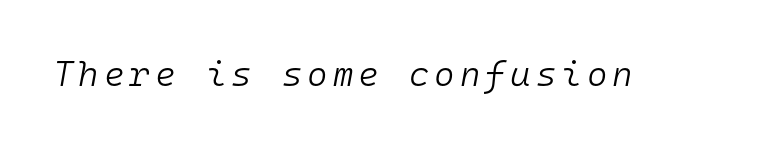
The characters are drawn with everyday or finer stroke widths. These lines are rendered in a fixed-pitch font. The passage shown is not underscored anywhere. Quick note: italic.
